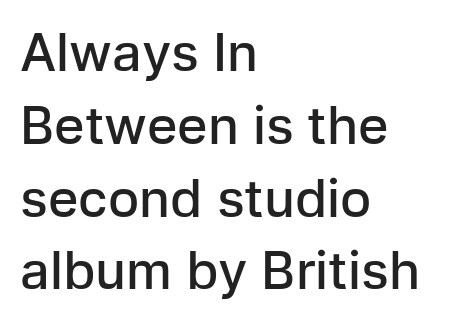
{"serif": "no", "italic": "no", "bold": "semi", "weight": "semibold", "width": "normal", "stroke_contrast": "low", "x_height": "medium", "monospaced": "no", "underline": "no", "align": "left", "line_spacing": "normal", "line_spacing_ratio": 1.4, "letter_spacing": "normal", "letter_spacing_em": 0.0, "glyph_px": 52}
